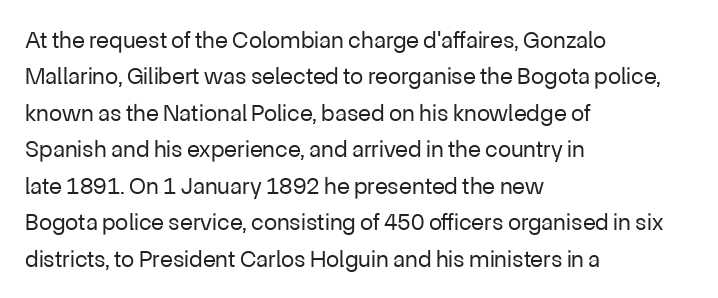
The image shows 24 px text type, upright; set left-aligned, normal line spacing (1.52x), normal letter spacing, not underlined.
